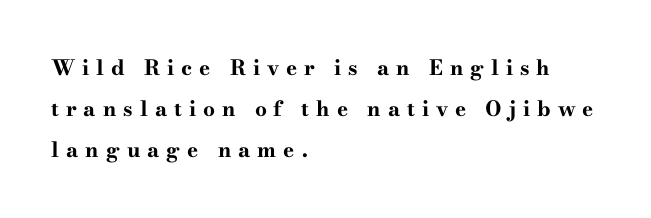
{"italic": "no", "bold": "yes", "underline": "no", "align": "left", "line_spacing": "loose", "line_spacing_ratio": 1.96, "letter_spacing": "wide", "letter_spacing_em": 0.33, "glyph_px": 21}
